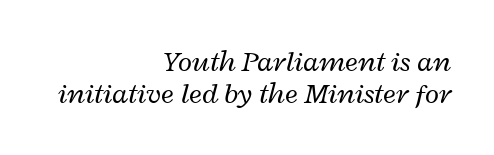
Varying glyph widths throughout — classic text-font behaviour. Posture: slanted. The string is rendered with underlining switched off. The rag falls on the left side of this text block. Each stroke keeps to a modest, everyday thickness or less.
